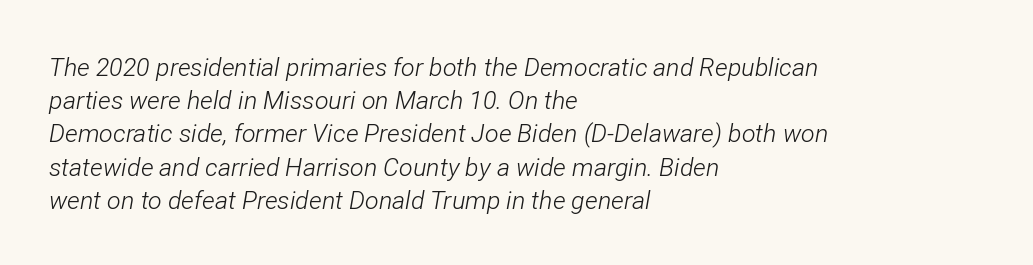
{"italic": "yes", "lean": "right", "slant_degrees": 12, "bold": "no", "underline": "no", "align": "left", "line_spacing": "normal", "line_spacing_ratio": 1.33, "letter_spacing": "normal", "letter_spacing_em": 0.0, "glyph_px": 25}
